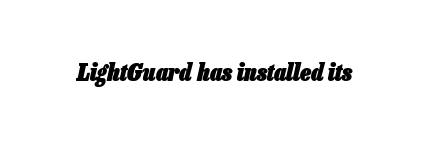
The image shows 24 px bold type, italic (leaning right); set normal letter spacing, not underlined.
